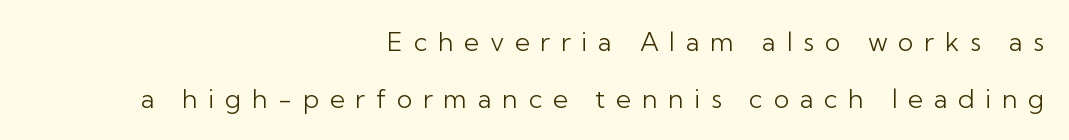
{"italic": "no", "bold": "no", "underline": "no", "align": "right", "line_spacing": "loose", "line_spacing_ratio": 2.18, "letter_spacing": "wide", "letter_spacing_em": 0.41, "glyph_px": 26}
